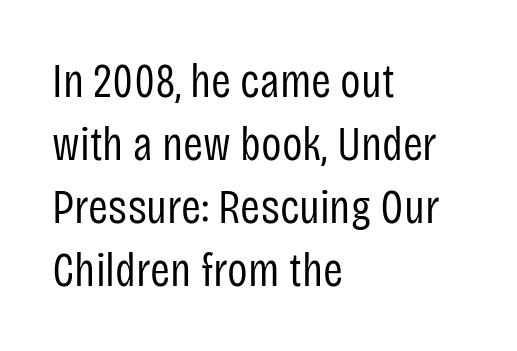
The image shows 48 px regular-weight, condensed sans-serif type, upright; set left-aligned, normal line spacing (1.31x), normal letter spacing, not underlined; low stroke contrast and a large x-height.
